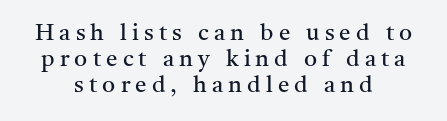
Q: Is the text bold? A: No.
Q: Is the text italic (slanted)? A: No, it is upright.
Q: Is the text underlined? A: No.
Q: How is the paragraph aligned? A: Centered.
Q: Is the spacing between letters normal or unusually wide? A: Unusually wide.
Q: Is the spacing between lines tight, normal or loose? A: Tight.
